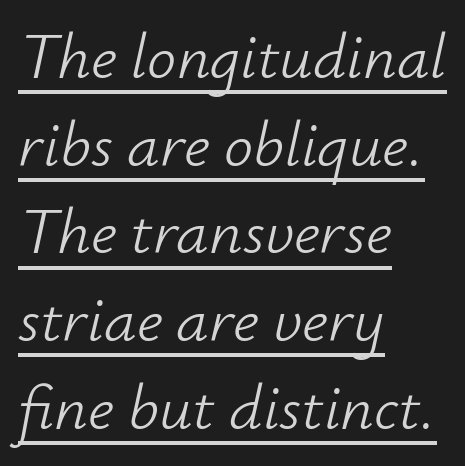
{"italic": "yes", "lean": "right", "slant_degrees": 12, "bold": "no", "weight": "light", "width": "normal", "stroke_contrast": "low", "x_height": "small", "monospaced": "no", "underline": "yes", "align": "left", "line_spacing": "normal", "line_spacing_ratio": 1.35, "letter_spacing": "normal", "letter_spacing_em": 0.0, "glyph_px": 65}
